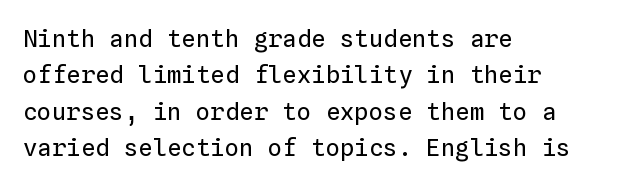
The foot of each line stays bare and open. These lines stack with their left ends in a neat column. Italic: no, the glyphs are upright roman. These lines sit exactly where default settings would place them.
